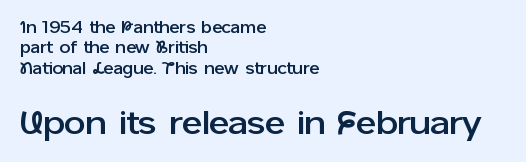
Upright lettering throughout. The designer gave the closing block more size than the opening block. Serif or sans? Sans — the stroke terminals are bare. Line beginnings align vertically; line endings do not. Descender tails drop into unmarked territory. Here the designer chose a conventional face with non-uniform glyph widths.
